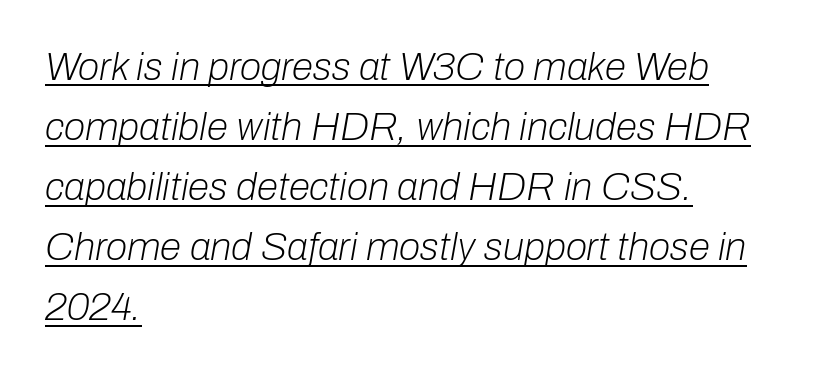
The image shows 39 px light type, italic (leaning right); set left-aligned, normal line spacing (1.54x), normal letter spacing, underlined; low stroke contrast and a medium x-height.
